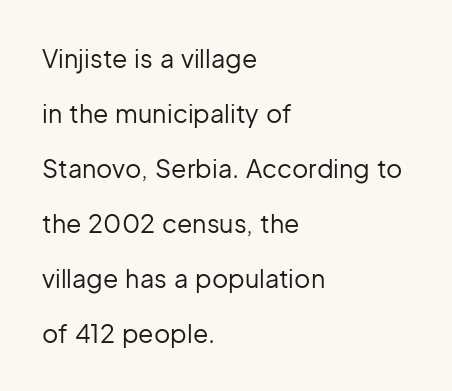
The space directly below the letters is spotless. These lines stand farther apart than default settings would place them. The line texture is even and compact thanks to regular tracking. Ascenders rise straight up at ninety degrees. Letters have the restrained weight of plain body copy at most. Reading down the block, your eye returns to a fixed left position each line.
